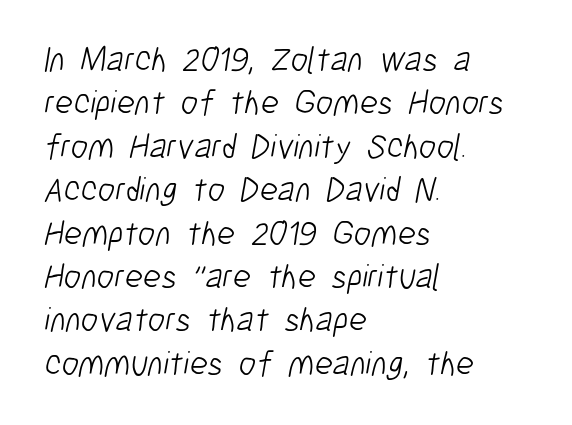
The image shows 35 px light, condensed sans-serif type; set left-aligned, line spacing 1.24x, normal letter spacing, not underlined; low stroke contrast and a medium x-height.
